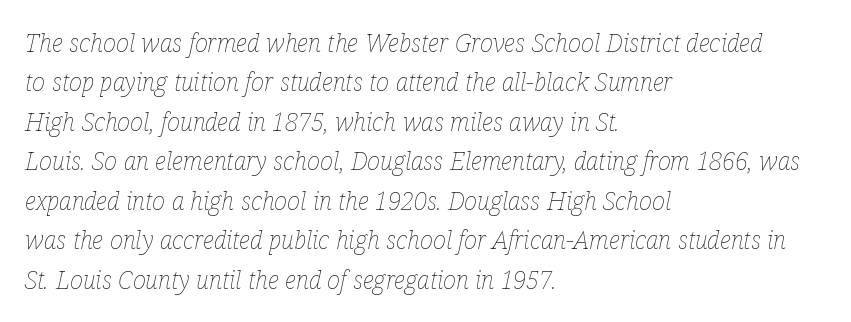
Any mark beneath the type? The region is blank. Line beginnings align vertically; line endings do not. The face used here is rendered with its standard letterfit. The face used here has a pronounced slope to its letters. Summary of weight: not heavy and not bold. The rows are spaced the way most documents space them.
